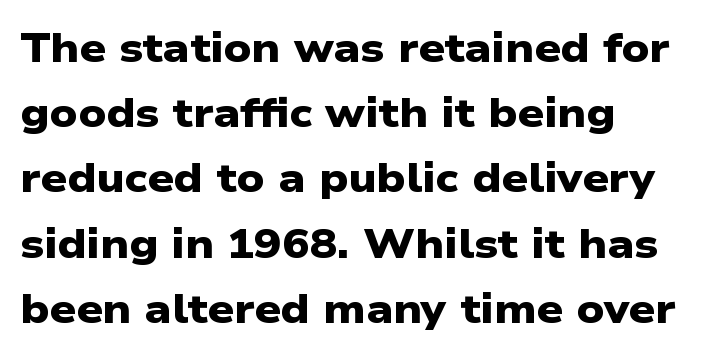
{"serif": "no", "bold": "yes", "weight": "heavy", "width": "wide", "stroke_contrast": "low", "x_height": "medium", "monospaced": "no", "underline": "no", "align": "left", "line_spacing": "normal", "line_spacing_ratio": 1.59, "letter_spacing": "normal", "letter_spacing_em": 0.0, "glyph_px": 41}
